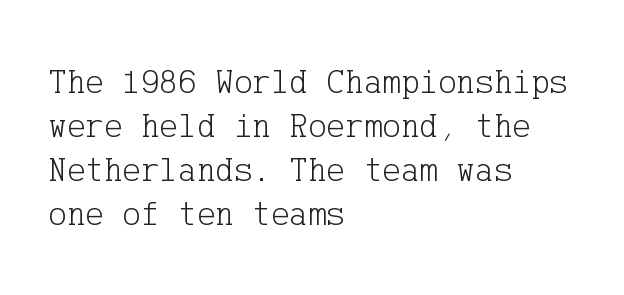
Reading down the block, your eye returns to a fixed left position each line. Compared with a typical body face, this is equally light or lighter still. Inter-character spacing is left at the font's built-in metrics. Type without underlining. Serifs: yes, visible at the terminals of the letterforms. Does the leading feel generous? No, just average.
